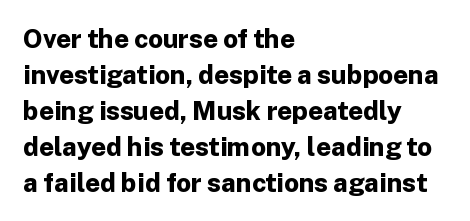
Weight: bold. Inter-character spacing is left at the font's built-in metrics. Check the space under the baseline: it is left empty. These lines sit exactly where default settings would place them. Compared with a centered layout, this one pins lines to the left instead.
